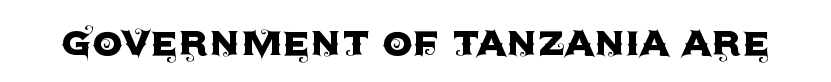
A typesetter would call this proportional, since set widths differ per character. If you drew a line through each stem, it would be perfectly vertical. A clean baseline with only descenders dipping below it. Grotesque or geometric, the face here clearly has no serifs. You could call the tracking neutral — neither tight nor loose.
